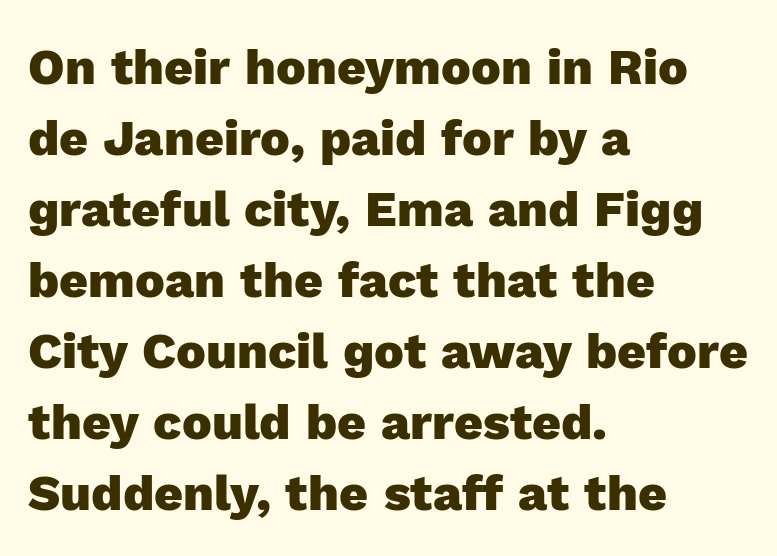
The image shows 50 px heavy sans-serif type, upright; set left-aligned, normal line spacing (1.42x), normal letter spacing, not underlined; a medium x-height.
